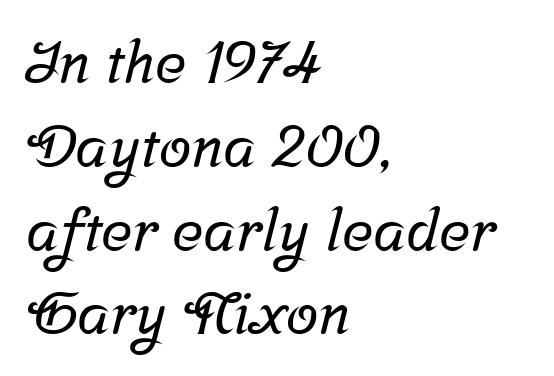
Observe the ordinary spacing: letters are neighbours, not strangers. Regarding leading, the lines here are spaced in the standard way. Compared with a centered layout, this one pins lines to the left instead. Think of a printed novel: that variable character pitch is what you see here.
